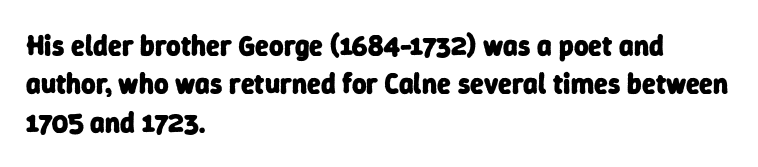
The image shows 28 px heavy sans-serif type; set left-aligned, normal line spacing (1.37x), normal letter spacing, not underlined; low stroke contrast and a medium x-height.
